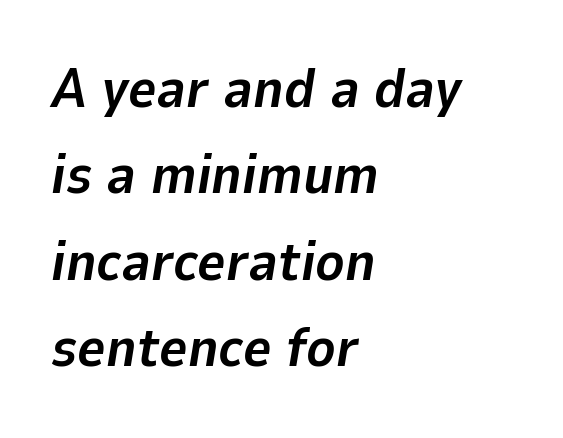
{"italic": "yes", "lean": "right", "slant_degrees": 9, "bold": "yes", "weight": "bold", "width": "normal", "stroke_contrast": "low", "x_height": "medium", "monospaced": "no", "underline": "no", "align": "left", "line_spacing": "normal", "line_spacing_ratio": 1.57, "letter_spacing": "normal", "letter_spacing_em": 0.0, "glyph_px": 55}
